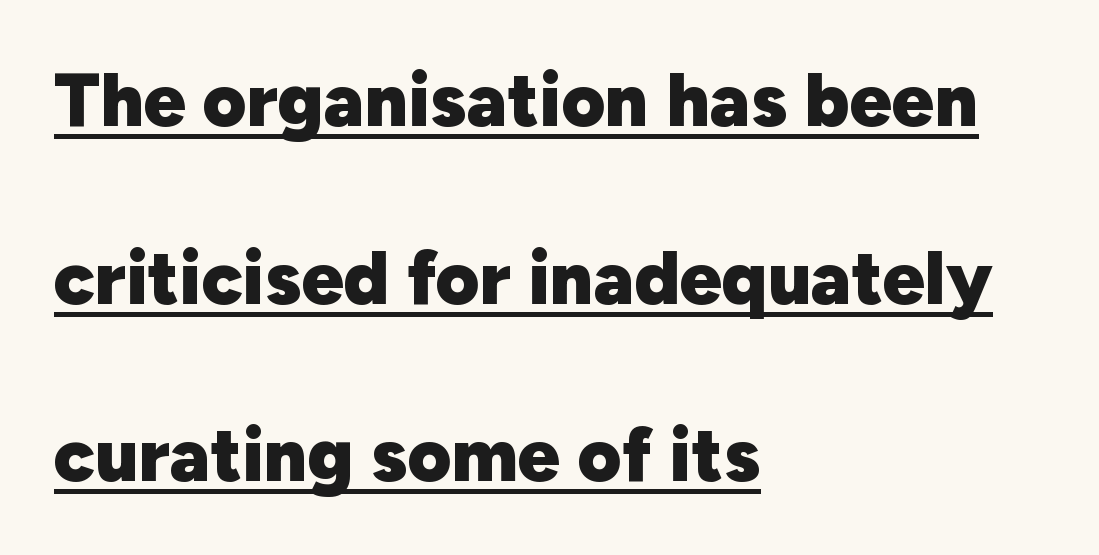
A continuous stroke trails under the words, as in a hyperlink. These lines stand farther apart than default settings would place them. You could not count columns in this text — the font is proportionally spaced. Observe the absence of serifs on each vertical stroke in this sample. Tracking value appears to be zero — textbook default spacing. Compared with a centered layout, this one pins lines to the left instead.
